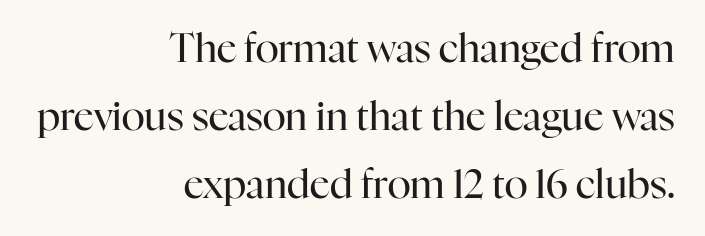
The image shows 39 px regular-weight serif type, upright; set right-aligned, line spacing 1.74x, normal letter spacing, not underlined; high stroke contrast and a medium x-height.
